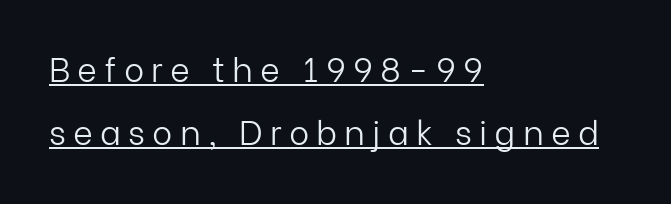
Q: Is the text bold? A: No.
Q: Is the text italic (slanted)? A: No, it is upright.
Q: Is the typeface a serif or a sans-serif typeface? A: Sans-serif.
Q: Is the text underlined? A: Yes.
Q: How is the paragraph aligned? A: Left-aligned.
Q: Is the spacing between letters normal or unusually wide? A: Unusually wide.
Q: Width (condensed, normal, or wide)? A: Normal.
Q: Stroke contrast? A: Low.
Q: x-height? A: Medium.
Q: Monospaced? A: No.
